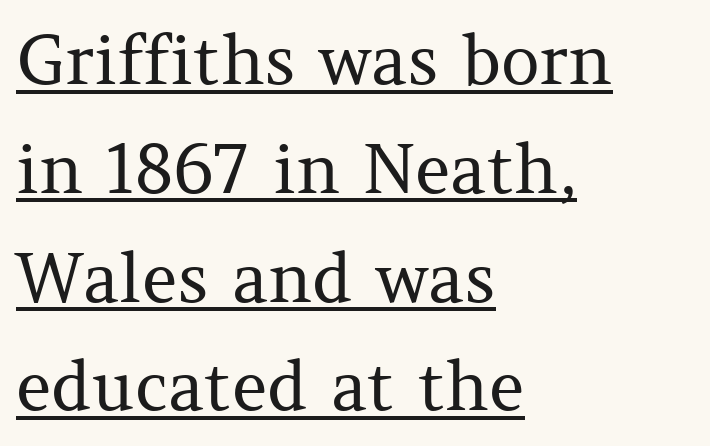
Q: Is the text bold? A: No.
Q: Is the text italic (slanted)? A: No, it is upright.
Q: Is the typeface a serif or a sans-serif typeface? A: Serif.
Q: Is the text underlined? A: Yes.
Q: How is the paragraph aligned? A: Left-aligned.
Q: Is the spacing between letters normal or unusually wide? A: Normal.
Q: Is the spacing between lines tight, normal or loose? A: Normal.
Q: Width (condensed, normal, or wide)? A: Normal.
Q: Stroke contrast? A: Medium.
Q: x-height? A: Medium.
Q: Monospaced? A: No.
